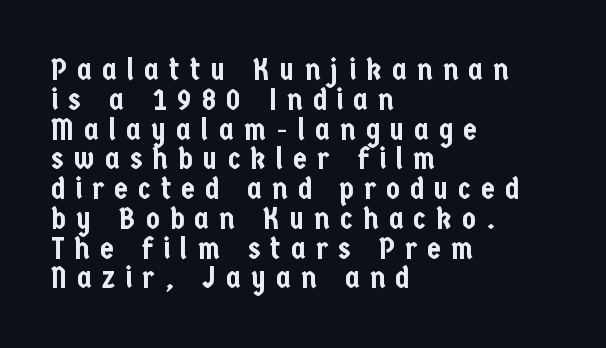
Q: Is the text italic (slanted)? A: No, it is upright.
Q: Is the typeface a serif or a sans-serif typeface? A: Sans-serif.
Q: Is the text underlined? A: No.
Q: How is the paragraph aligned? A: Left-aligned.
Q: Is the spacing between letters normal or unusually wide? A: Unusually wide.
Q: Is the spacing between lines tight, normal or loose? A: Tight.
Q: Width (condensed, normal, or wide)? A: Condensed.
Q: Stroke contrast? A: Low.
Q: x-height? A: Medium.
Q: Monospaced? A: No.
